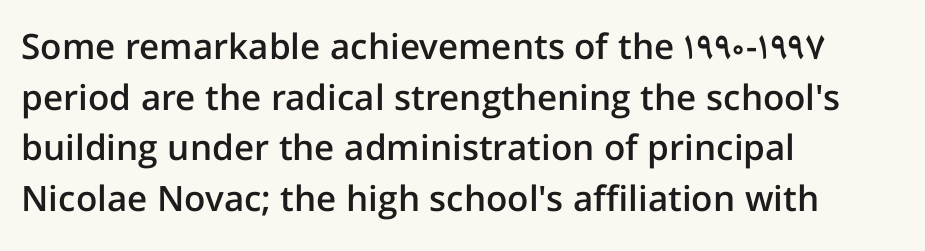
Q: Is the text bold? A: Semi-bold.
Q: Is the text italic (slanted)? A: No, it is upright.
Q: Is the typeface a serif or a sans-serif typeface? A: Sans-serif.
Q: Is the text underlined? A: No.
Q: How is the paragraph aligned? A: Left-aligned.
Q: Is the spacing between letters normal or unusually wide? A: Normal.
Q: Is the spacing between lines tight, normal or loose? A: Normal.
Q: Width (condensed, normal, or wide)? A: Normal.
Q: Stroke contrast? A: Low.
Q: x-height? A: Medium.
Q: Monospaced? A: No.
